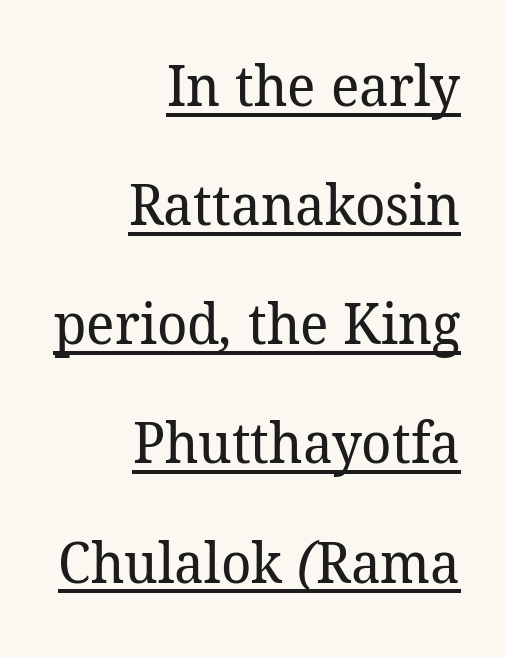
Q: Is the text bold? A: No.
Q: Is the typeface a serif or a sans-serif typeface? A: Serif.
Q: Is the text underlined? A: Yes.
Q: How is the paragraph aligned? A: Right-aligned.
Q: Is the spacing between letters normal or unusually wide? A: Normal.
Q: Is the spacing between lines tight, normal or loose? A: Loose.
Q: Width (condensed, normal, or wide)? A: Normal.
Q: Stroke contrast? A: Low.
Q: x-height? A: Medium.
Q: Monospaced? A: No.
